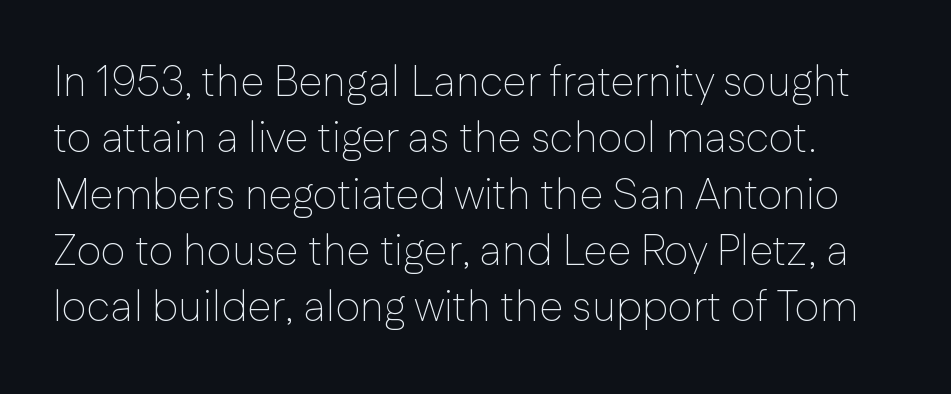
{"serif": "no", "italic": "no", "bold": "no", "weight": "thin", "width": "normal", "stroke_contrast": "low", "x_height": "medium", "monospaced": "no", "underline": "no", "line_spacing": "normal", "line_spacing_ratio": 1.31, "letter_spacing": "normal", "letter_spacing_em": 0.0, "glyph_px": 43}
